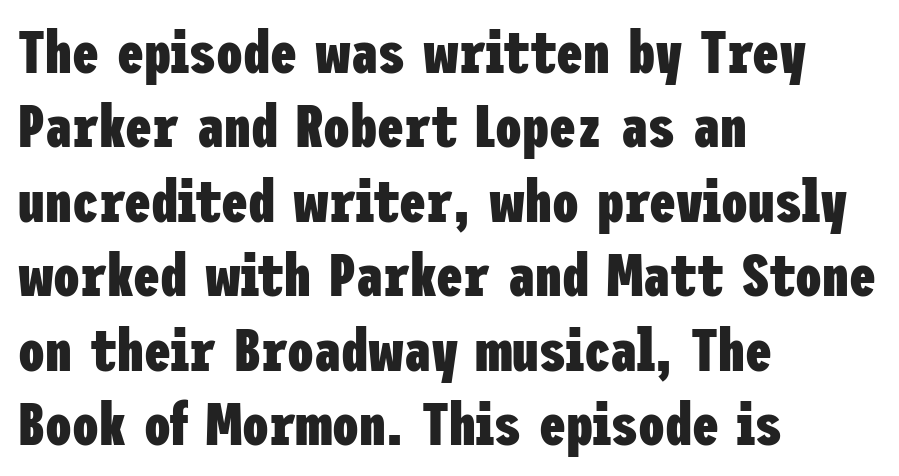
Nothing unusual about the tracking: characters are spaced as the font intends. Nothing sits at the stroke ends, so this counts as sans-serif. This rendering uses left alignment, leaving the right contour irregular. The characters look thick and weighty, a clear bold. The passage shown is not underscored anywhere.
